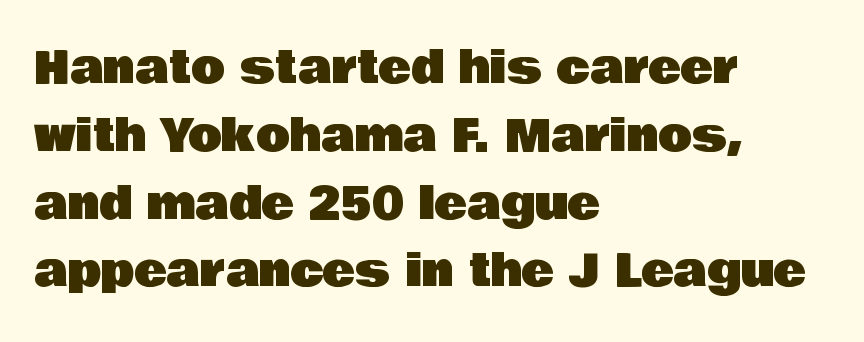
{"serif": "no", "italic": "no", "width": "normal", "stroke_contrast": "low", "x_height": "large", "monospaced": "no", "underline": "no", "align": "left", "line_spacing": "normal", "line_spacing_ratio": 1.54, "letter_spacing": "normal", "letter_spacing_em": 0.0, "glyph_px": 44}
